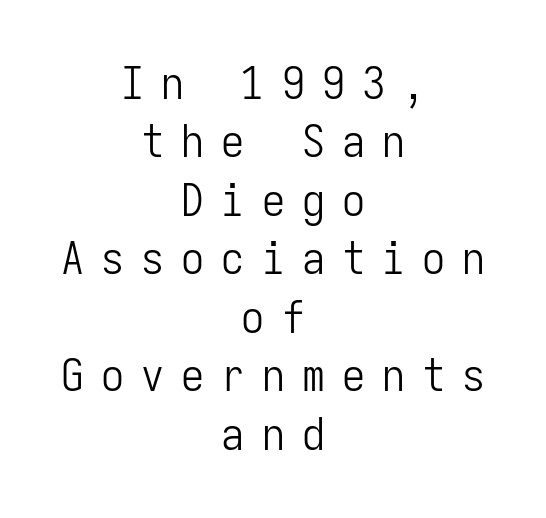
This reads as an unemphasized weight, regular at the heaviest. The whitespace from short lines is split evenly between both sides. These lines have a slow, spaced-out rhythm from letter to letter. Unmarked baselines from the first word to the last. Is this a fixed-width face? Yes — each glyph sits in an identical cell.
